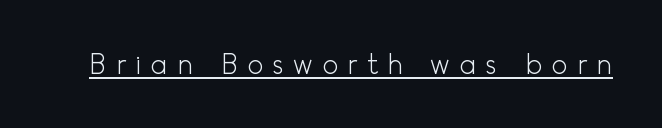
The image shows 27 px text type, upright; set unusually wide letter spacing (+0.34 em), underlined.
